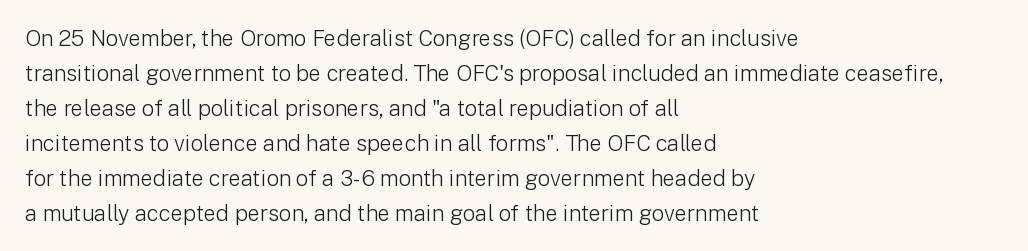
Every stem runs plumb, perpendicular to the baseline. Ink coverage per letter is moderate at most. Does extra space separate the letters? No, they use regular spacing. Line starts are locked; line ends wander. If you measured baseline to baseline, you'd find a middling distance.
